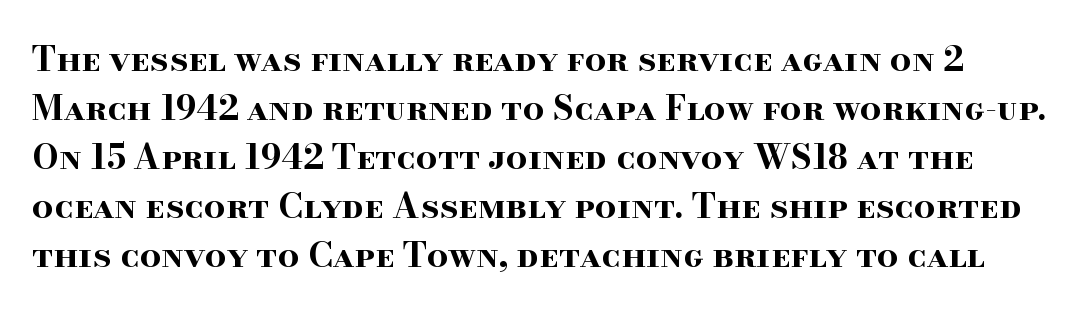
{"serif": "yes", "italic": "no", "bold": "yes", "weight": "bold", "width": "wide", "stroke_contrast": "high", "x_height": "small", "monospaced": "no", "underline": "no", "line_spacing": "normal", "line_spacing_ratio": 1.44, "letter_spacing": "normal", "letter_spacing_em": 0.0, "glyph_px": 34}
